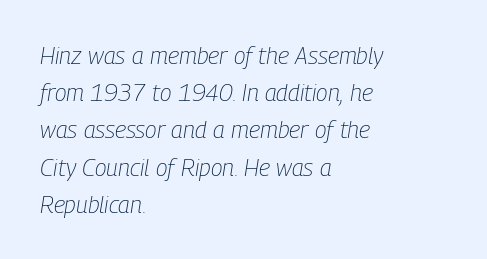
The face used here has a pronounced slope to its letters. These lines keep a tight, regular rhythm from letter to letter. The space directly below the letters is spotless. Does the copy run flush right? No — it runs flush left. If you measured baseline to baseline, you'd find a middling distance.
